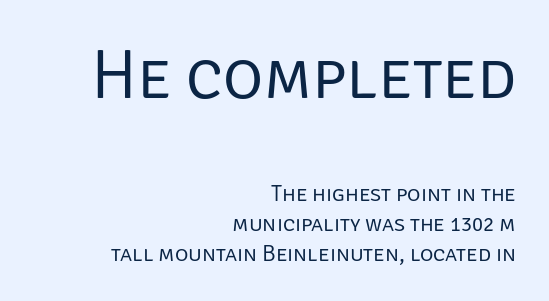
{"serif": "no", "italic": "no", "bold": "no", "weight": "regular", "width": "normal", "stroke_contrast": "low", "x_height": "large", "monospaced": "no", "underline": "no", "align": "right", "line_spacing": "normal", "line_spacing_ratio": 1.31, "letter_spacing": "normal", "letter_spacing_em": 0.0, "larger_block": "first", "size_ratio": 3.0, "glyph_px": 69}
